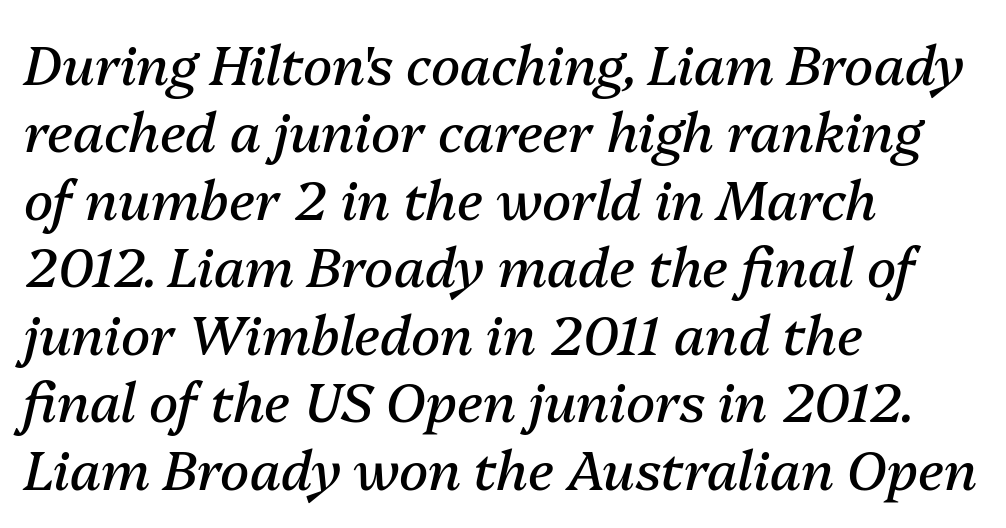
Anything drawn beneath the words? Only blank space. Characters follow at the spacing the type designer built in. Tall strokes in this sample are angled rather than plumb. Each new line begins a customary step beneath the previous one.
